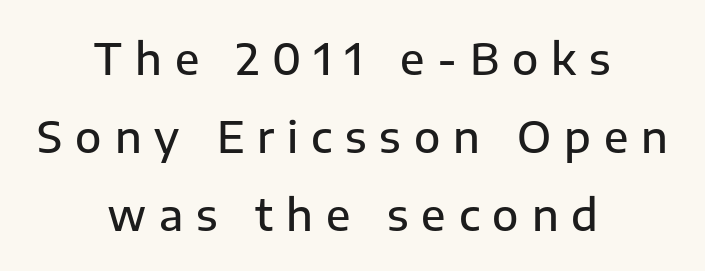
The foot of each line stays bare and open. What kind of face is this? One without serifs — a sans. Varying glyph widths throughout — classic text-font behaviour. Tall strokes in this sample are plumb rather than angled.
